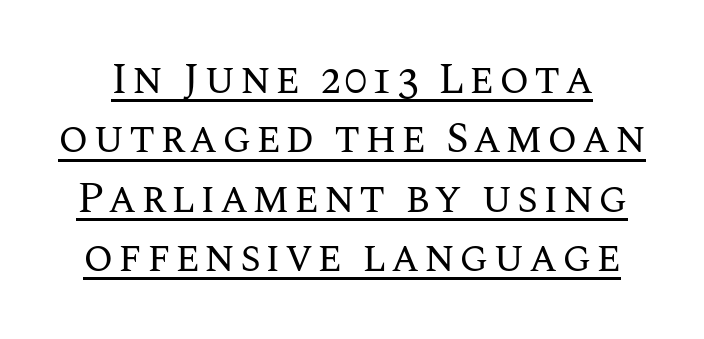
{"italic": "no", "bold": "no", "weight": "regular", "width": "normal", "stroke_contrast": "medium", "x_height": "large", "monospaced": "no", "underline": "yes", "line_spacing": "normal", "line_spacing_ratio": 1.38, "glyph_px": 43}
